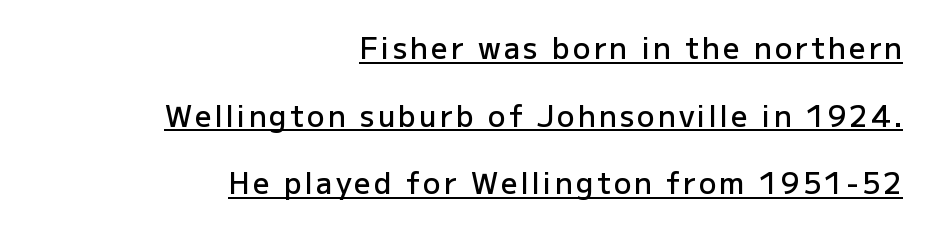
The image shows 29 px semibold sans-serif type, upright; set right-aligned, loose line spacing (2.33x), underlined; low stroke contrast and a medium x-height.
